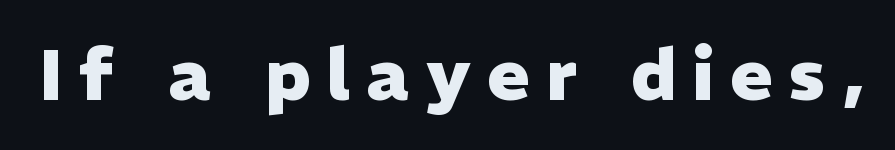
{"serif": "no", "italic": "no", "bold": "yes", "weight": "heavy", "width": "normal", "stroke_contrast": "low", "x_height": "medium", "monospaced": "no", "underline": "no", "letter_spacing": "wide", "letter_spacing_em": 0.23, "glyph_px": 71}
